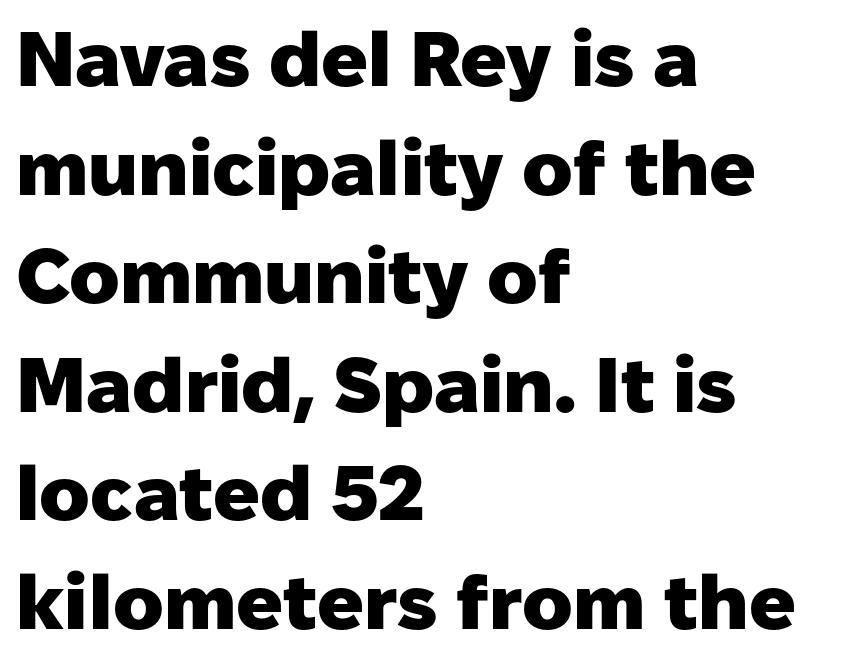
{"serif": "no", "italic": "no", "bold": "yes", "weight": "heavy", "width": "normal", "stroke_contrast": "low", "x_height": "medium", "monospaced": "no", "underline": "no", "align": "left", "line_spacing": "normal", "line_spacing_ratio": 1.41, "letter_spacing": "normal", "letter_spacing_em": 0.0, "glyph_px": 77}
